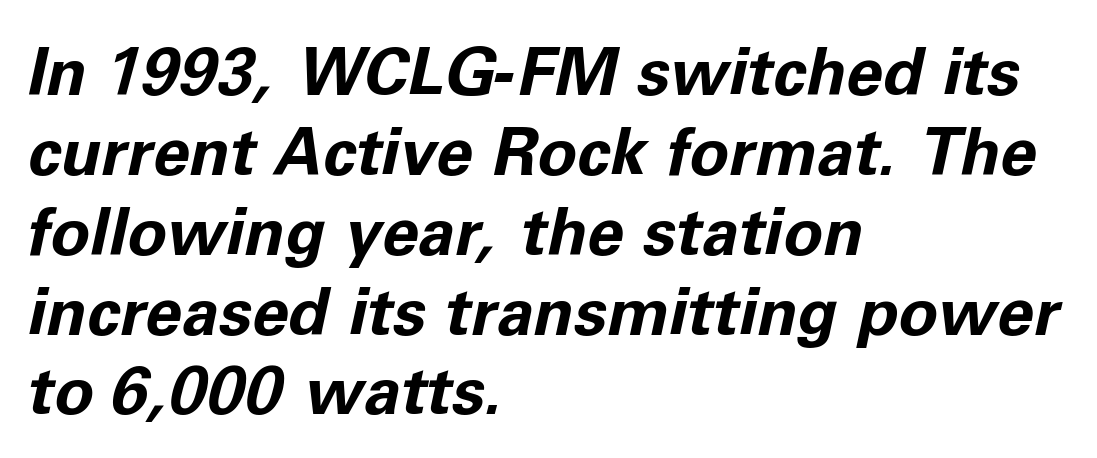
Typographic density is high because the face is bold. Words appear dense and cohesive because spacing is normal. Character widths vary here, with narrow letters taking less room than wide ones. The setting favours the left margin, as ordinary paragraphs usually do. The area under the type is left untouched.
